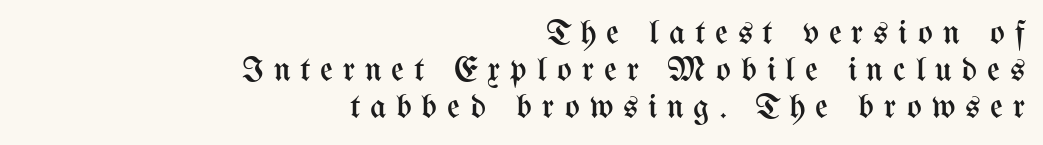
The image shows 35 px regular-weight, condensed type, upright; set right-aligned, tight line spacing (1.06x), unusually wide letter spacing (+0.28 em), not underlined; medium stroke contrast and a medium x-height.
